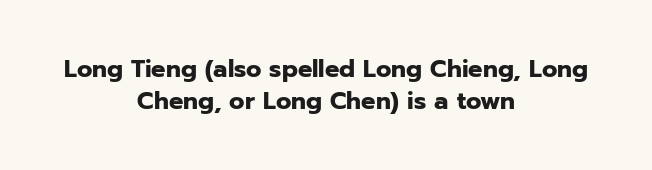
{"italic": "no", "bold": "yes", "underline": "no", "align": "center", "line_spacing": "normal", "line_spacing_ratio": 1.32, "letter_spacing": "normal", "letter_spacing_em": 0.0, "glyph_px": 24}
